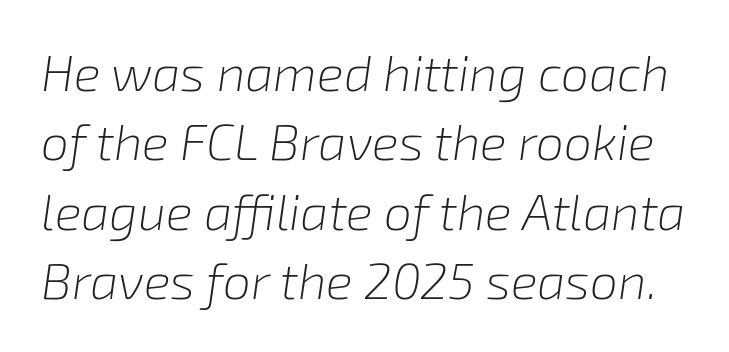
No letter is thick-stroked: the sample isn't bold. Unmarked baselines from the first word to the last. The rendering keeps characters at their native spacing. You could not count columns in this text — the font is proportionally spaced.
